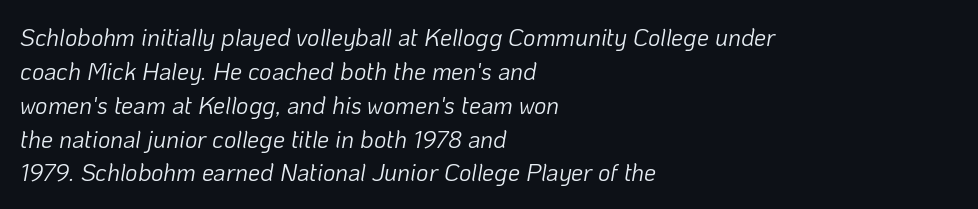
No heavy texture on the line: the type isn't bold. In terms of letterspacing, this is plain default setting. Horizontal bands of white between lines are of average thickness. The ragged edge is on the right, which tells us the setting is flush left. Check the space under the baseline: it is left empty. Slanted lettering throughout.
